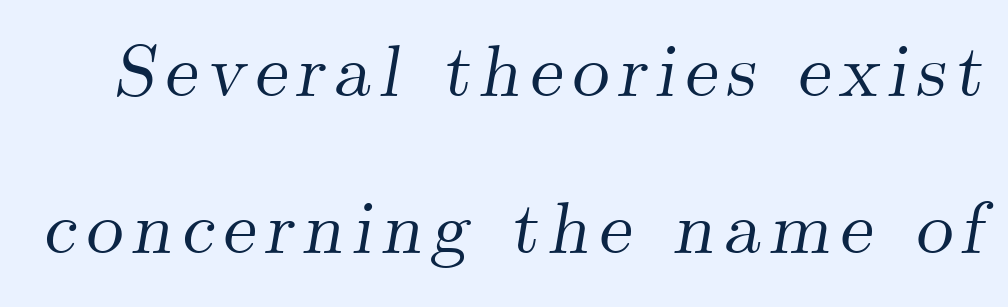
Q: Is the text italic (slanted)? A: Yes, it leans right by about 9 degrees.
Q: Is the typeface a serif or a sans-serif typeface? A: Serif.
Q: Is the text underlined? A: No.
Q: Is the spacing between lines tight, normal or loose? A: Loose.
Q: Width (condensed, normal, or wide)? A: Normal.
Q: Stroke contrast? A: Medium.
Q: x-height? A: Small.
Q: Monospaced? A: No.
